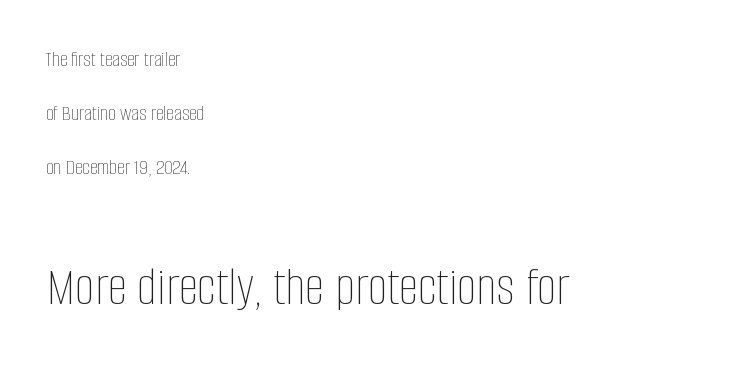
This layout puts the modest block above and the oversized block below. Varying glyph widths throughout — classic text-font behaviour. Teacher's note: observe the even left margin — that is flush-left alignment. These lines were composed using upright roman letters. The foot of each line stays bare and open. Look at the tracking — it's just the regular setting, nothing added.
